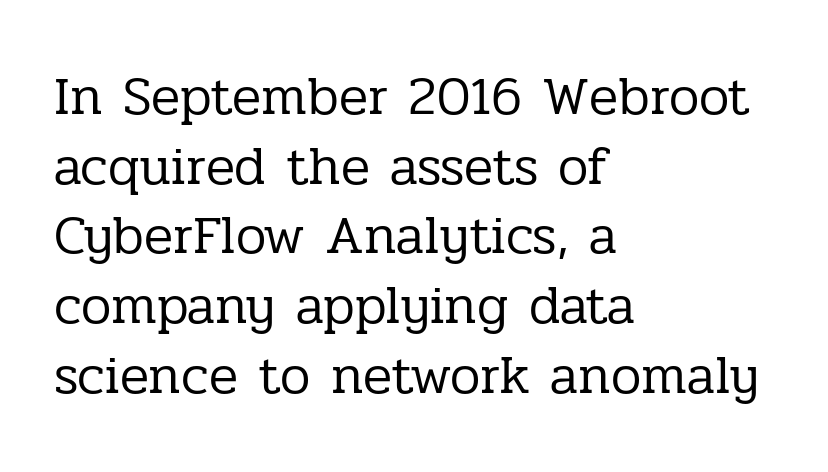
Regarding serifs, this sample has them. The characters are drawn with everyday or finer stroke widths. Words appear dense and cohesive because spacing is normal. The passage shown is typed in a proportional face where columns would drift. Every character sits straight up, as roman type does. The strip under each line holds only bare page.
